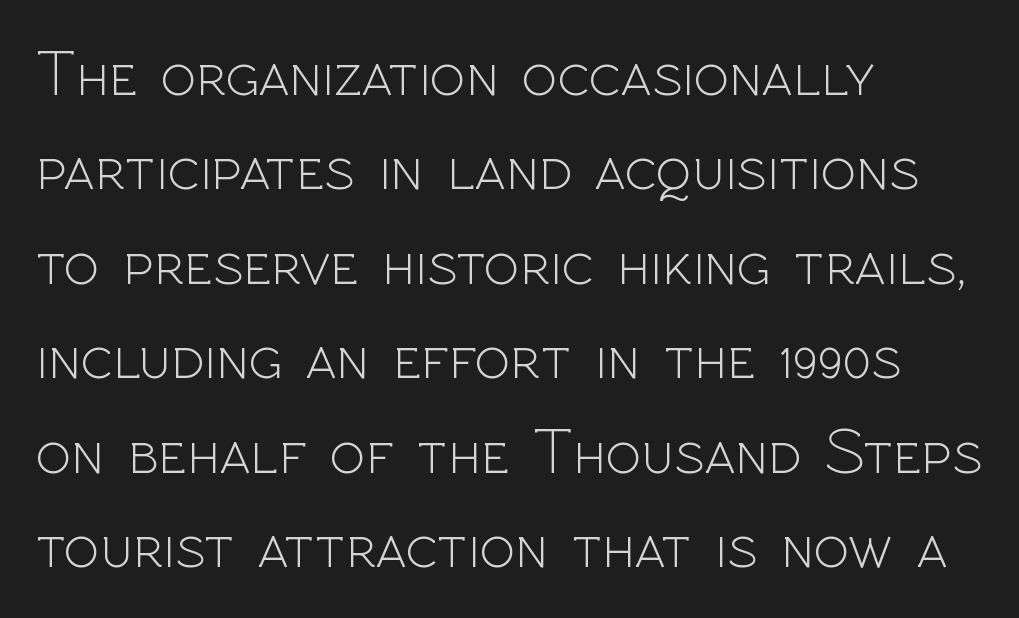
The image shows 66 px light sans-serif type, upright; set left-aligned, normal line spacing (1.43x), normal letter spacing, not underlined; a medium x-height.
